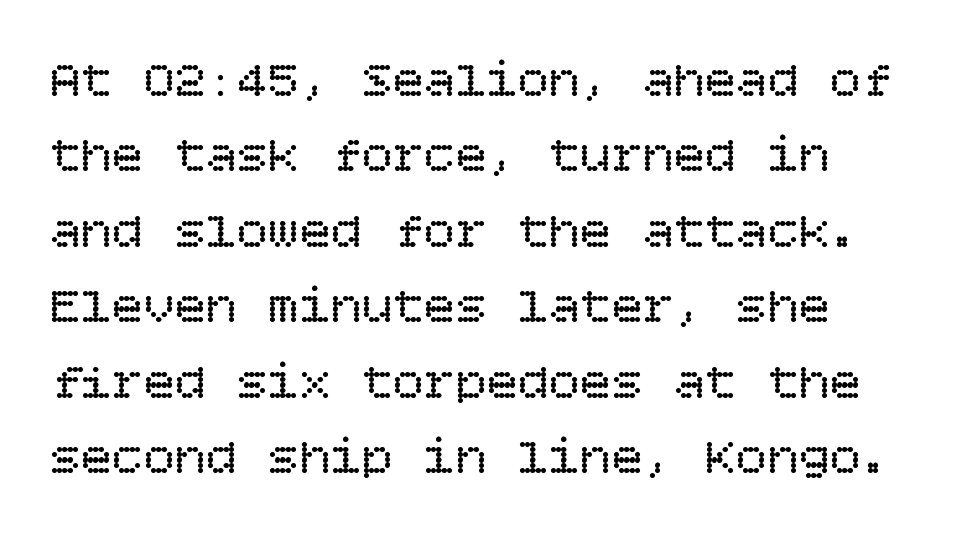
The image shows 52 px regular-weight type, upright; set normal line spacing (1.45x), normal letter spacing, not underlined; low stroke contrast and a large x-height.
